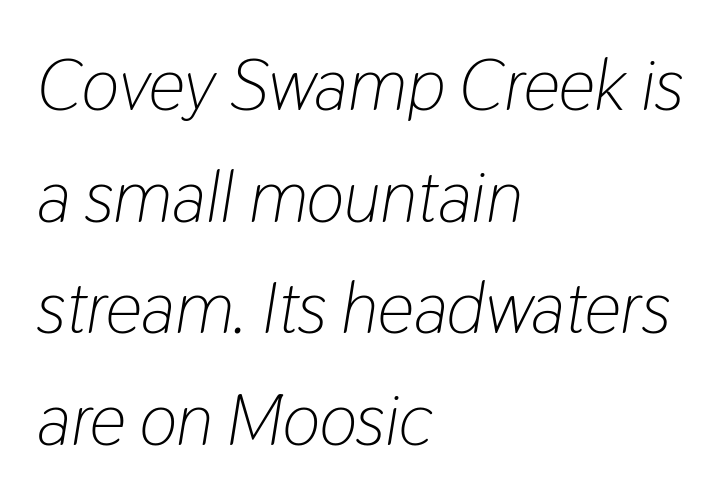
{"italic": "yes", "lean": "right", "slant_degrees": 9, "bold": "no", "weight": "light", "width": "condensed", "stroke_contrast": "low", "x_height": "medium", "monospaced": "no", "underline": "no", "align": "left", "line_spacing": "normal", "line_spacing_ratio": 1.55, "letter_spacing": "normal", "letter_spacing_em": 0.0, "glyph_px": 72}
